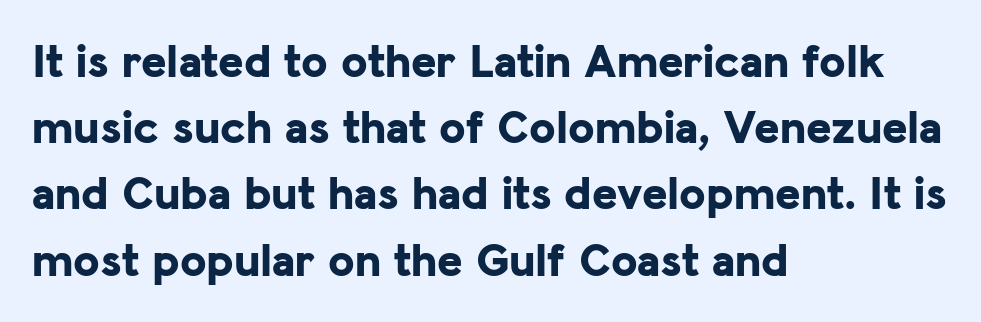
Q: Is the text bold? A: Yes.
Q: Is the text italic (slanted)? A: No, it is upright.
Q: Is the typeface a serif or a sans-serif typeface? A: Sans-serif.
Q: Is the text underlined? A: No.
Q: How is the paragraph aligned? A: Left-aligned.
Q: Is the spacing between letters normal or unusually wide? A: Normal.
Q: Is the spacing between lines tight, normal or loose? A: Normal.
Q: Width (condensed, normal, or wide)? A: Normal.
Q: Stroke contrast? A: Low.
Q: x-height? A: Medium.
Q: Monospaced? A: No.
